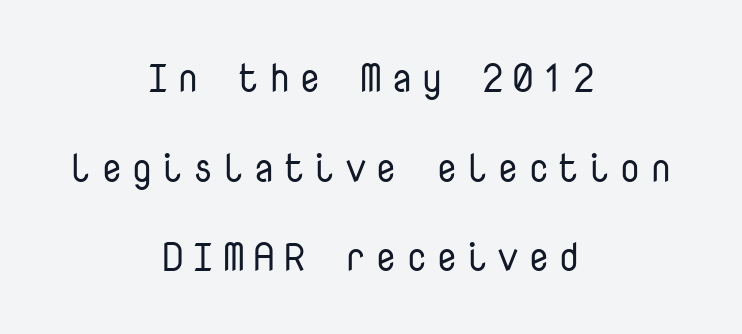
These lines were composed using upright roman letters. The passage is arranged like a title page — every line centered. Quick note: underline off. Think of a typewriter: that constant character pitch is what you see here.
